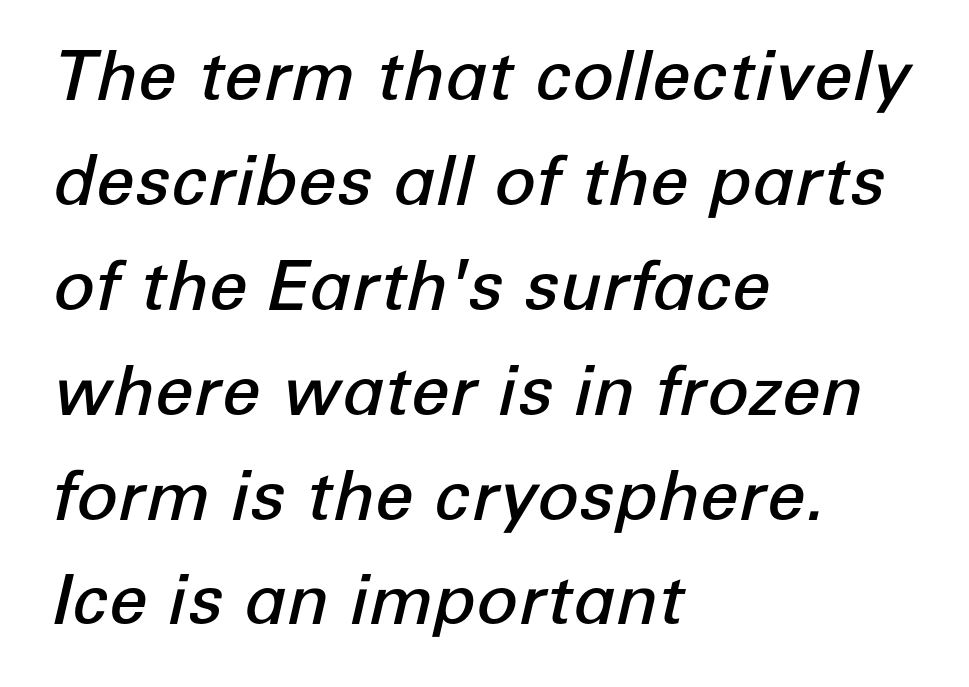
Q: Is the text bold? A: Semi-bold.
Q: Is the text italic (slanted)? A: Yes, it leans right by about 12 degrees.
Q: Is the text underlined? A: No.
Q: How is the paragraph aligned? A: Left-aligned.
Q: Is the spacing between letters normal or unusually wide? A: Normal.
Q: Is the spacing between lines tight, normal or loose? A: Normal.
Q: Width (condensed, normal, or wide)? A: Normal.
Q: Stroke contrast? A: Low.
Q: x-height? A: Medium.
Q: Monospaced? A: No.
